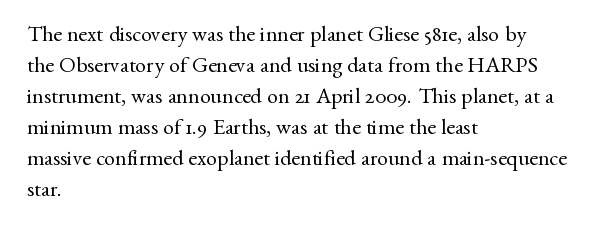
The words here are not underlined. Default kerning and tracking; the words read as compact shapes. The paragraph shown leans on its left margin. Posture: straight, roman, zero tilt. Vertical stems look standard width or narrower in stroke. Vertical spacing — default.
